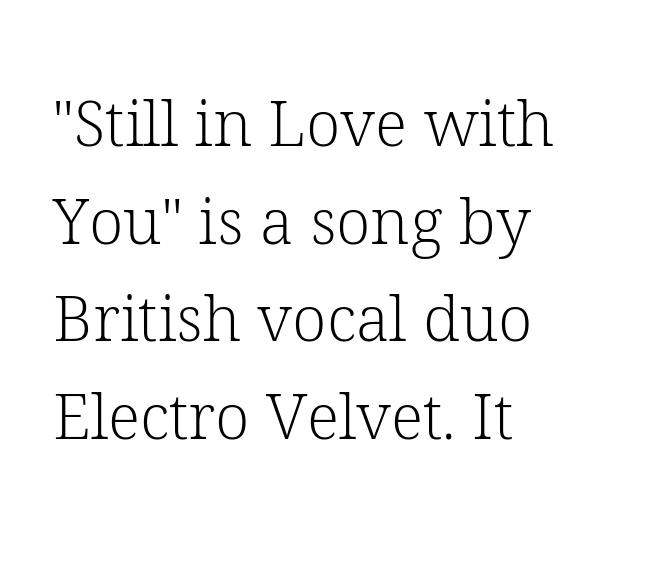
{"serif": "yes", "italic": "no", "bold": "no", "weight": "light", "width": "normal", "stroke_contrast": "low", "x_height": "medium", "monospaced": "no", "underline": "no", "align": "left", "line_spacing": "normal", "line_spacing_ratio": 1.55, "letter_spacing": "normal", "letter_spacing_em": 0.0, "glyph_px": 63}
